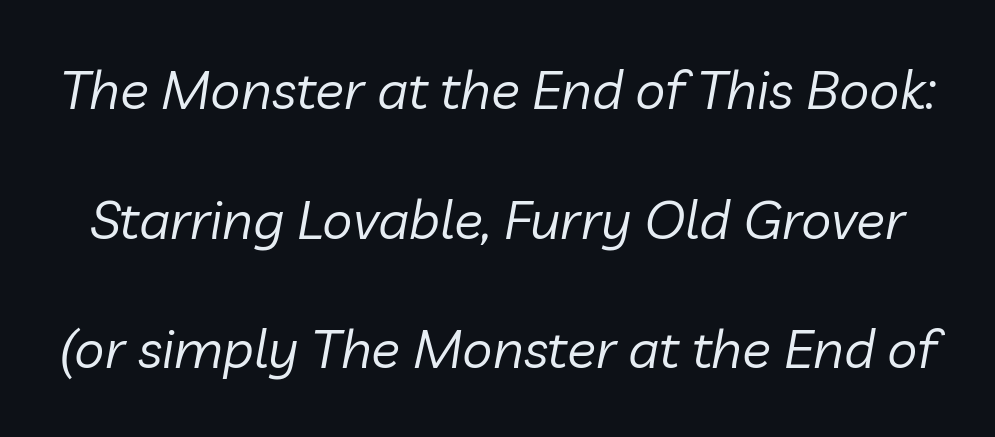
The image shows 54 px regular-weight type, italic (leaning right); set loose line spacing (2.4x), normal letter spacing, not underlined; low stroke contrast and a medium x-height.
